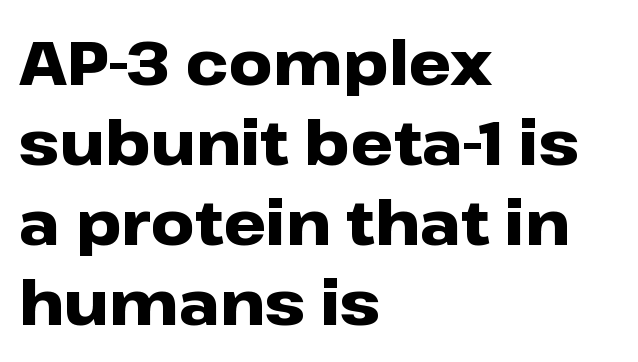
Q: Is the text bold? A: Yes.
Q: Is the text italic (slanted)? A: No, it is upright.
Q: Is the typeface a serif or a sans-serif typeface? A: Sans-serif.
Q: Is the text underlined? A: No.
Q: How is the paragraph aligned? A: Left-aligned.
Q: Is the spacing between letters normal or unusually wide? A: Normal.
Q: Is the spacing between lines tight, normal or loose? A: Normal.
Q: Width (condensed, normal, or wide)? A: Wide.
Q: Stroke contrast? A: Low.
Q: x-height? A: Medium.
Q: Monospaced? A: No.
